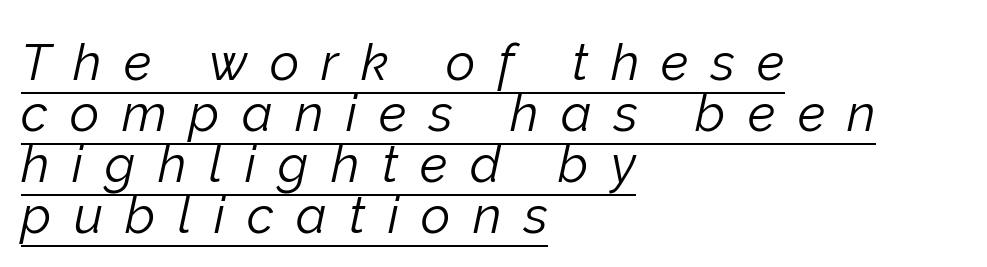
The image shows 51 px light type, italic (leaning right); set left-aligned, tight line spacing (1.0x), unusually wide letter spacing (+0.44 em), underlined; low stroke contrast and a medium x-height.
